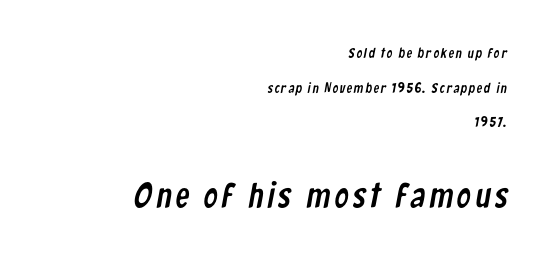
The image shows 35 px condensed sans-serif type; set right-aligned, loose line spacing (2.48x), not underlined; the second (bottom) block is 2.5x larger; low stroke contrast and a medium x-height.
